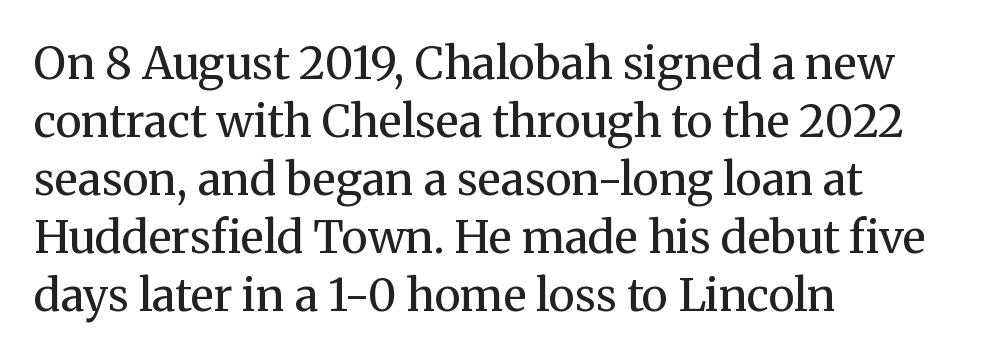
Q: Is the text bold? A: No.
Q: Is the text italic (slanted)? A: No, it is upright.
Q: Is the typeface a serif or a sans-serif typeface? A: Serif.
Q: Is the text underlined? A: No.
Q: How is the paragraph aligned? A: Left-aligned.
Q: Is the spacing between letters normal or unusually wide? A: Normal.
Q: Is the spacing between lines tight, normal or loose? A: Normal.
Q: Width (condensed, normal, or wide)? A: Normal.
Q: Stroke contrast? A: Medium.
Q: x-height? A: Medium.
Q: Monospaced? A: No.
